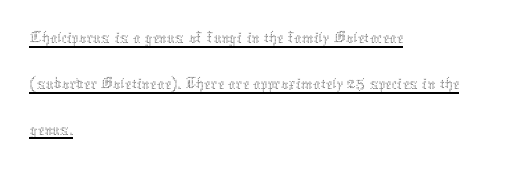
{"italic": "no", "bold": "no", "weight": "thin", "width": "normal", "stroke_contrast": "medium", "x_height": "medium", "monospaced": "no", "underline": "yes", "align": "left", "line_spacing_ratio": 1.24, "letter_spacing": "normal", "letter_spacing_em": 0.0, "glyph_px": 37}
